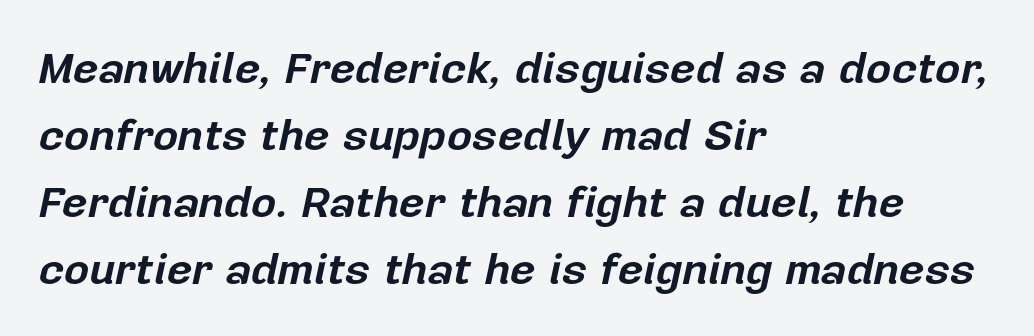
These lines sit exactly where default settings would place them. Would a proofreader flag this as italicized? Yes. The area under the type is left untouched. Proportional: the letters do not fall into vertical columns. Typeset ragged right — the left edge is the straight one. There is no visible air inserted between adjacent glyphs.
